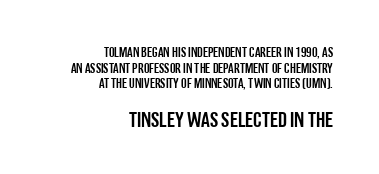
Caption: multi-line text, flush right, ragged left. How are the letters spaced? Ordinarily, with no added tracking. Closely set lines give the paragraph a compact silhouette. No italicization has been applied; the sample stays upright. Honestly, there is no underline to notice here at all.
